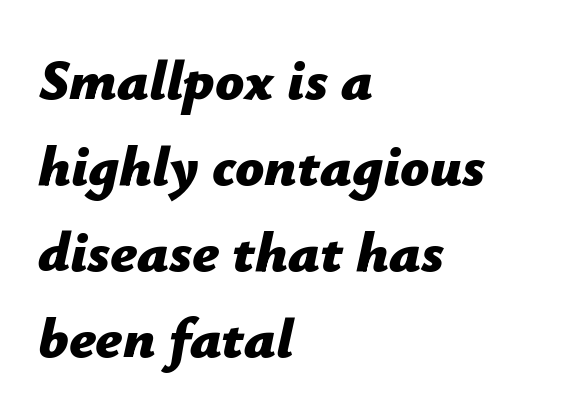
{"italic": "yes", "lean": "right", "slant_degrees": 12, "bold": "yes", "weight": "bold", "width": "normal", "stroke_contrast": "low", "x_height": "medium", "monospaced": "no", "underline": "no", "align": "left", "line_spacing": "normal", "line_spacing_ratio": 1.51, "letter_spacing": "normal", "letter_spacing_em": 0.0, "glyph_px": 57}
